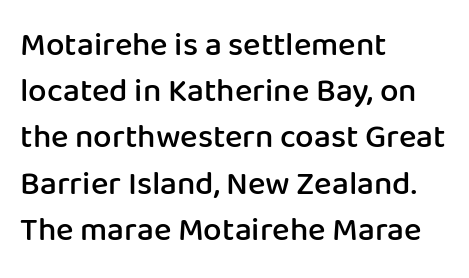
Every letter is mildly thick-stroked: semibold rather than bold. Does extra space separate the letters? No, they use regular spacing. Designer's note — italics off, roman on. Vertical spacing — default. Plain, unruled lines of type.
